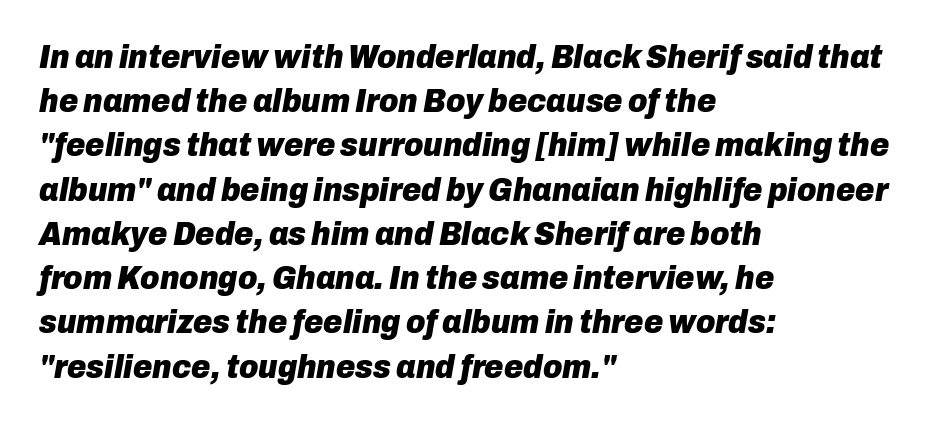
Q: Is the text bold? A: Yes.
Q: Is the text italic (slanted)? A: Yes, it leans right by about 10 degrees.
Q: Is the text underlined? A: No.
Q: How is the paragraph aligned? A: Left-aligned.
Q: Is the spacing between letters normal or unusually wide? A: Normal.
Q: Is the spacing between lines tight, normal or loose? A: Normal.
Q: Width (condensed, normal, or wide)? A: Normal.
Q: Stroke contrast? A: Low.
Q: x-height? A: Medium.
Q: Monospaced? A: No.
